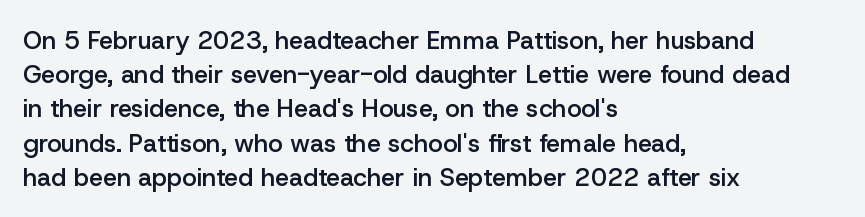
Compared with typical body copy, the letter spacing here is the same. Words float on clear page, feet unadorned. This is the regular roman posture of the typeface. The strokes are fattened partway — semibold, not bold.
